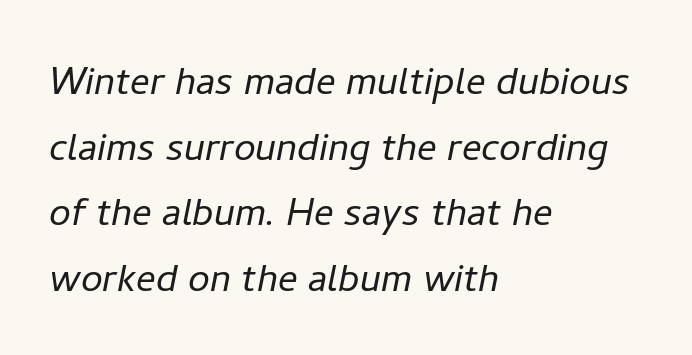
Q: Is the text bold? A: No.
Q: Is the text italic (slanted)? A: Yes, it leans right by about 11 degrees.
Q: Is the text underlined? A: No.
Q: How is the paragraph aligned? A: Left-aligned.
Q: Is the spacing between letters normal or unusually wide? A: Normal.
Q: Is the spacing between lines tight, normal or loose? A: Normal.
Q: Width (condensed, normal, or wide)? A: Normal.
Q: Stroke contrast? A: Low.
Q: x-height? A: Medium.
Q: Monospaced? A: No.
